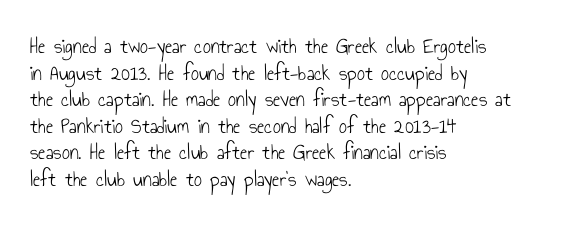
The image shows 22 px text type, upright; set left-aligned, line spacing 1.21x, normal letter spacing, not underlined.
